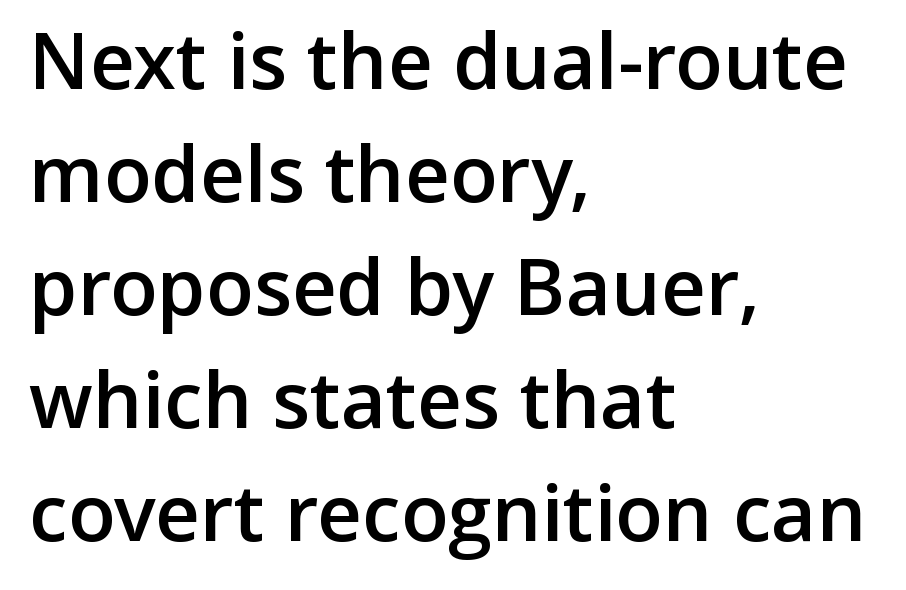
The image shows 78 px semibold sans-serif type, upright; set left-aligned, normal line spacing (1.45x), normal letter spacing, not underlined; low stroke contrast and a medium x-height.
